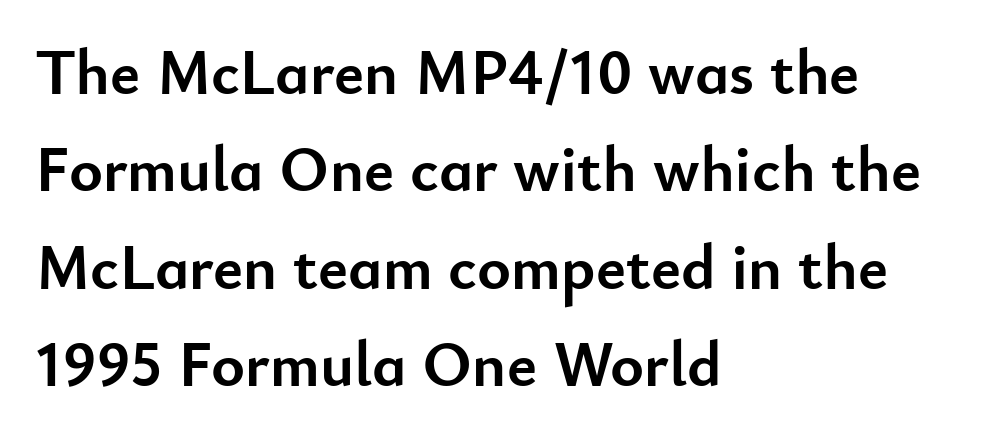
The image shows 64 px semibold sans-serif type, upright; set left-aligned, normal line spacing (1.52x), normal letter spacing, not underlined; low stroke contrast and a small x-height.
